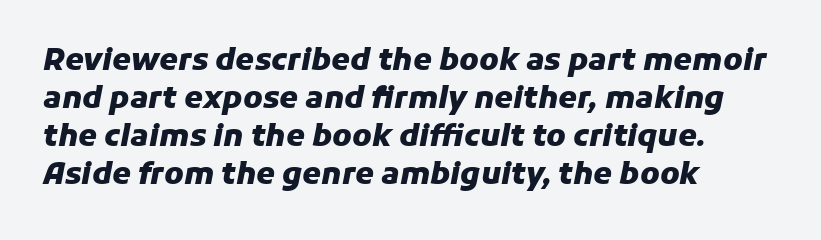
The image shows 30 px heavy type, italic (leaning right); set left-aligned, normal line spacing (1.27x), normal letter spacing, not underlined; low stroke contrast and a medium x-height.
